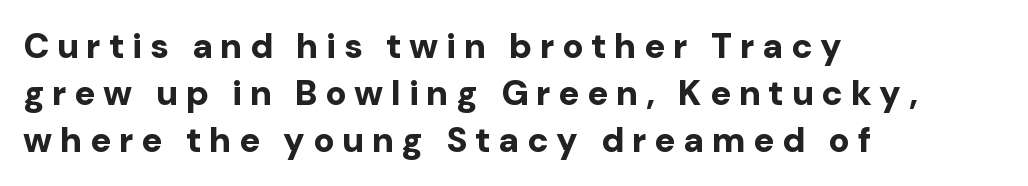
Q: Is the text bold? A: Yes.
Q: Is the text italic (slanted)? A: No, it is upright.
Q: Is the typeface a serif or a sans-serif typeface? A: Sans-serif.
Q: Is the text underlined? A: No.
Q: How is the paragraph aligned? A: Left-aligned.
Q: Is the spacing between letters normal or unusually wide? A: Unusually wide.
Q: Is the spacing between lines tight, normal or loose? A: Normal.
Q: Width (condensed, normal, or wide)? A: Normal.
Q: Stroke contrast? A: Low.
Q: x-height? A: Medium.
Q: Monospaced? A: No.
